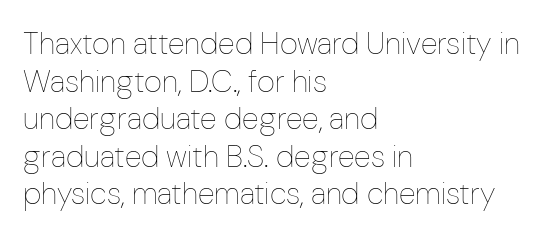
Caption: multi-line text, flush left, ragged right. The passage shown is typed in a proportional face where columns would drift. Letters rest on an invisible, unmarked baseline. Rendered with straight, roman letterforms. Stroke mass is kept to a normal reading level or below. Compared with typical body copy, the letter spacing here is the same.
